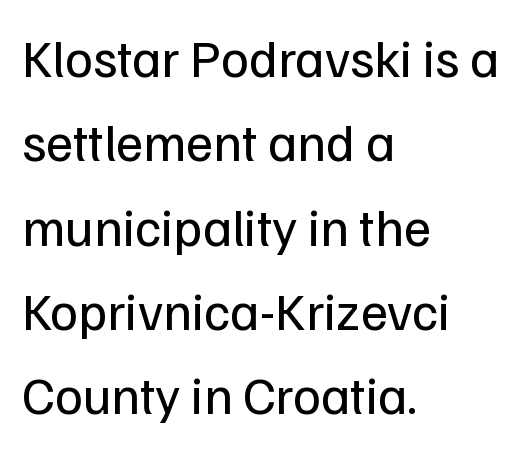
The image shows 53 px regular-weight sans-serif type, upright; set left-aligned, normal line spacing (1.59x), normal letter spacing, not underlined; low stroke contrast and a medium x-height.
